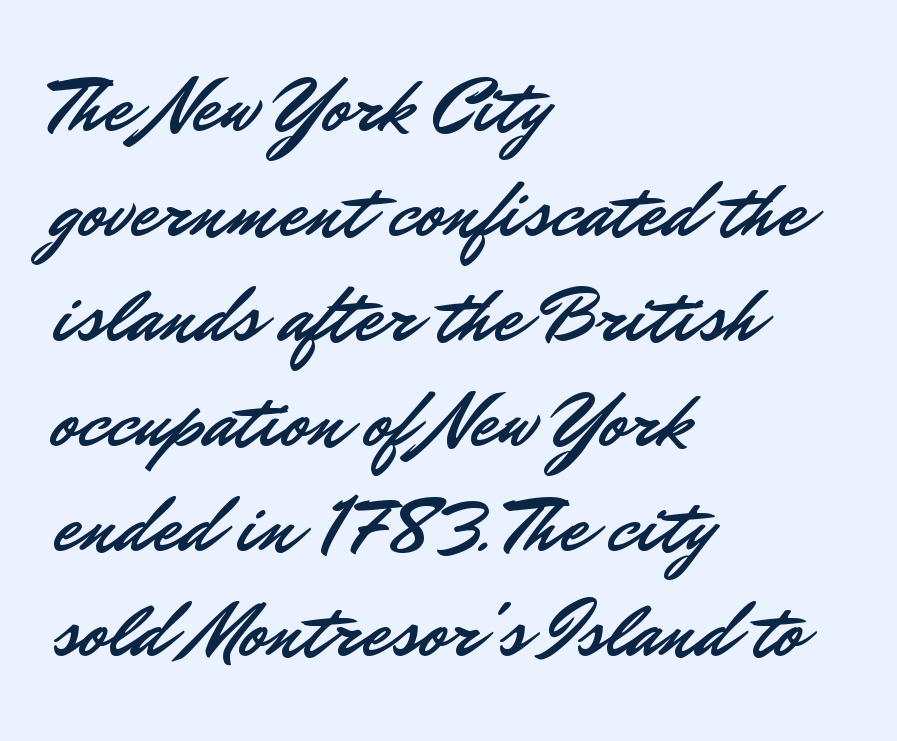
Proportional: the letters do not fall into vertical columns. Each new line begins a customary step beneath the previous one. These lines are composed in type without serifs. Nobody drew a line under any word here. Short note: letters normally spaced.
